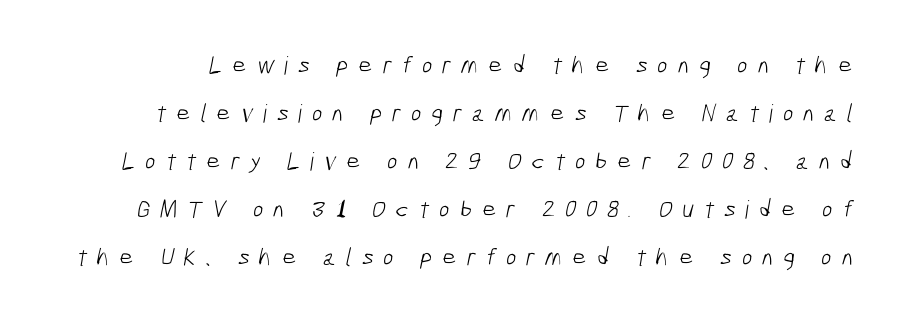
{"bold": "no", "underline": "no", "line_spacing": "loose", "line_spacing_ratio": 1.92, "letter_spacing": "wide", "letter_spacing_em": 0.39, "glyph_px": 25}
